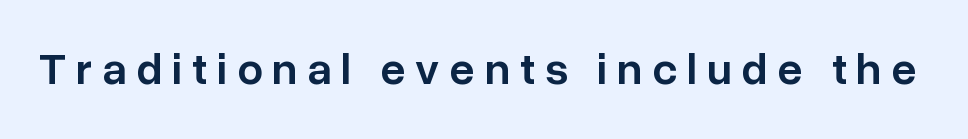
The image shows 45 px semibold sans-serif type, upright; set unusually wide letter spacing (+0.22 em), not underlined; low stroke contrast and a medium x-height.
